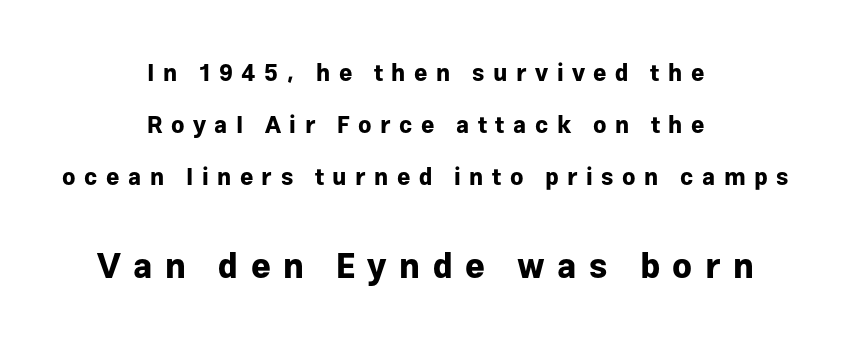
Q: Is the text bold? A: Yes.
Q: Is the text italic (slanted)? A: No, it is upright.
Q: Is the typeface a serif or a sans-serif typeface? A: Sans-serif.
Q: Is the text underlined? A: No.
Q: How is the paragraph aligned? A: Centered.
Q: Is the spacing between letters normal or unusually wide? A: Unusually wide.
Q: Is the spacing between lines tight, normal or loose? A: Loose.
Q: Which block of text is set in a larger size, the first (top) or the second (bottom)? A: The second (bottom) one.
Q: Width (condensed, normal, or wide)? A: Normal.
Q: Stroke contrast? A: Low.
Q: x-height? A: Medium.
Q: Monospaced? A: No.
